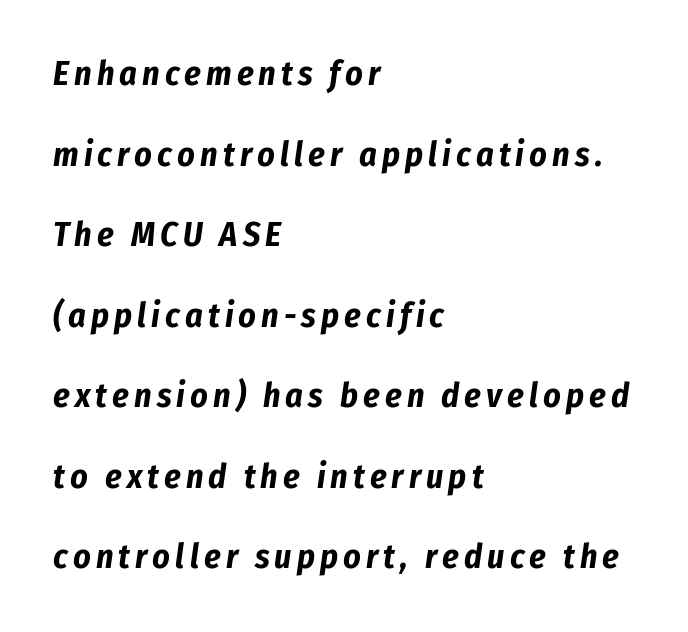
The image shows 34 px bold, condensed type, italic (leaning right); set left-aligned, loose line spacing (2.37x), not underlined; low stroke contrast and a medium x-height.
